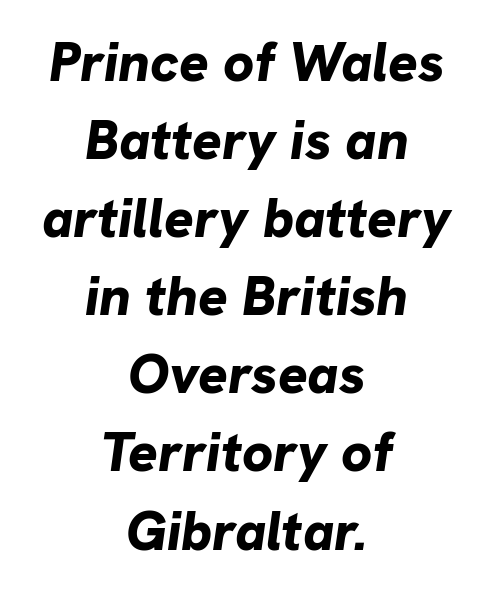
Q: Is the text bold? A: Yes.
Q: Is the text italic (slanted)? A: Yes, it leans right by about 8 degrees.
Q: Is the text underlined? A: No.
Q: How is the paragraph aligned? A: Centered.
Q: Is the spacing between letters normal or unusually wide? A: Normal.
Q: Is the spacing between lines tight, normal or loose? A: Normal.
Q: Width (condensed, normal, or wide)? A: Normal.
Q: Stroke contrast? A: Low.
Q: x-height? A: Medium.
Q: Monospaced? A: No.
